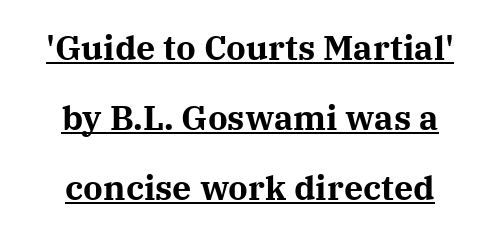
Q: Is the text bold? A: Yes.
Q: Is the text italic (slanted)? A: No, it is upright.
Q: Is the typeface a serif or a sans-serif typeface? A: Serif.
Q: Is the text underlined? A: Yes.
Q: How is the paragraph aligned? A: Centered.
Q: Is the spacing between letters normal or unusually wide? A: Normal.
Q: Is the spacing between lines tight, normal or loose? A: Loose.
Q: Width (condensed, normal, or wide)? A: Normal.
Q: Stroke contrast? A: Medium.
Q: x-height? A: Medium.
Q: Monospaced? A: No.
